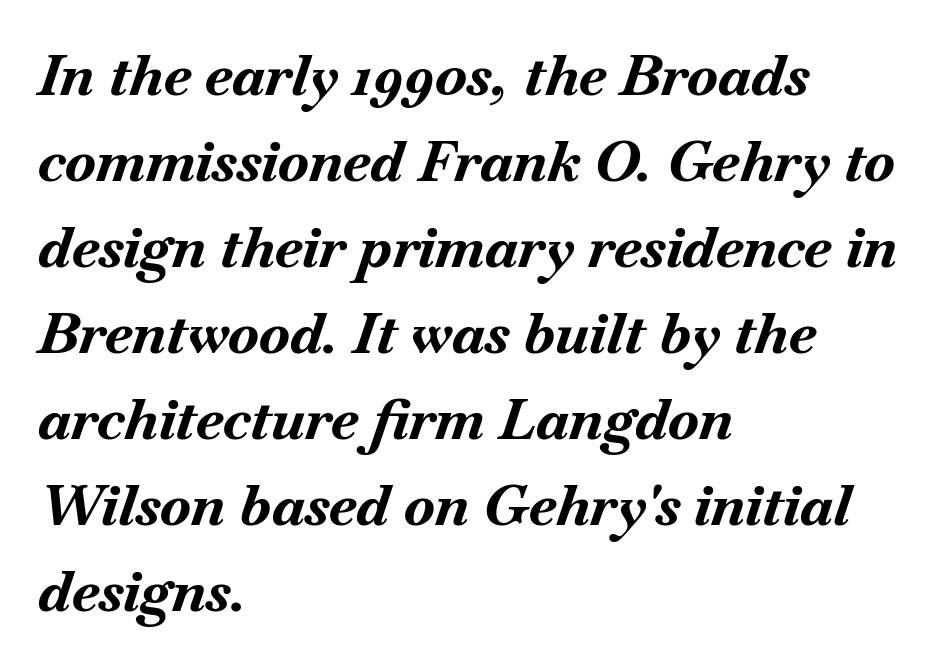
A typesetter would mark this as italic. The passage shown stacks its lines at a standard gap. If you drew a ruler down the left edge, every line would touch it. These lines carry a lot of weight — the face is fully bold. Varying glyph widths throughout — classic text-font behaviour.
